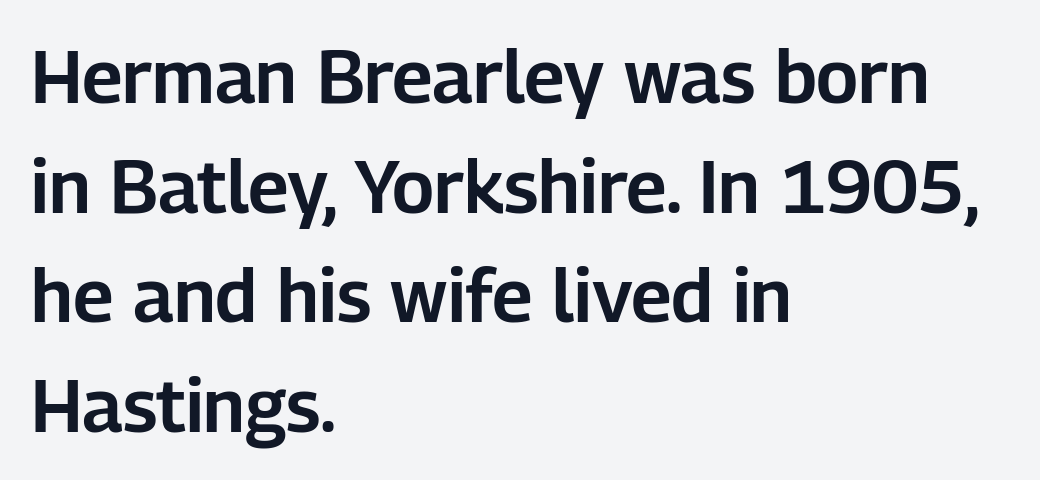
The image shows 74 px sans-serif type, upright; set left-aligned, normal line spacing (1.48x), normal letter spacing, not underlined; low stroke contrast and a medium x-height.
